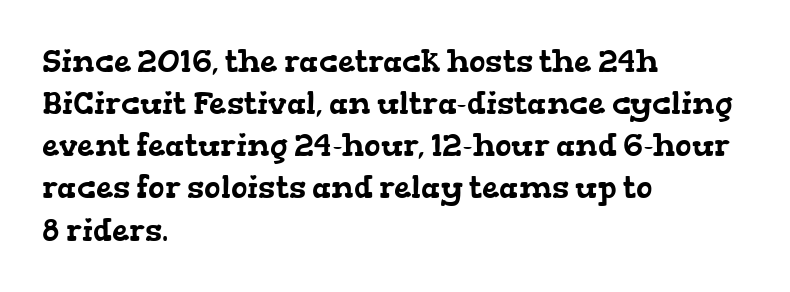
{"serif": "yes", "width": "wide", "stroke_contrast": "low", "x_height": "medium", "monospaced": "no", "underline": "no", "align": "left", "line_spacing": "normal", "line_spacing_ratio": 1.36, "letter_spacing": "normal", "letter_spacing_em": 0.0, "glyph_px": 31}
